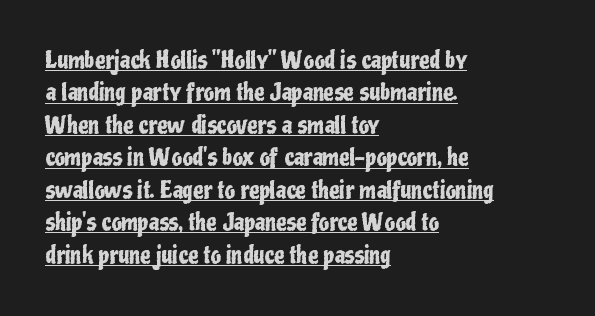
The image shows 23 px text type, upright; set left-aligned, normal line spacing (1.41x), normal letter spacing, underlined.
